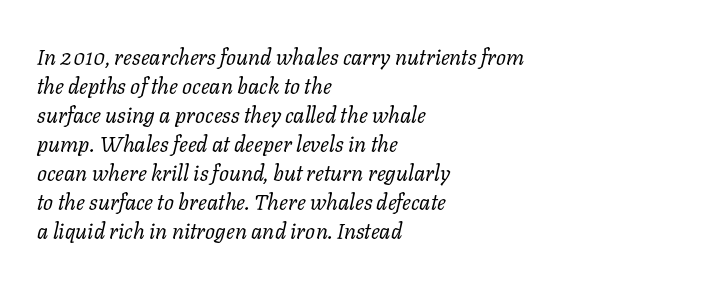
Here the glyphs are tracked normally, forming tight word shapes. The passage shown leans; its letterforms are oblique. Leftover space on each line is placed entirely after the last word. Does the leading feel generous? No, just average. The font is comparable to plain body text, perhaps lighter. Underline: absent.
